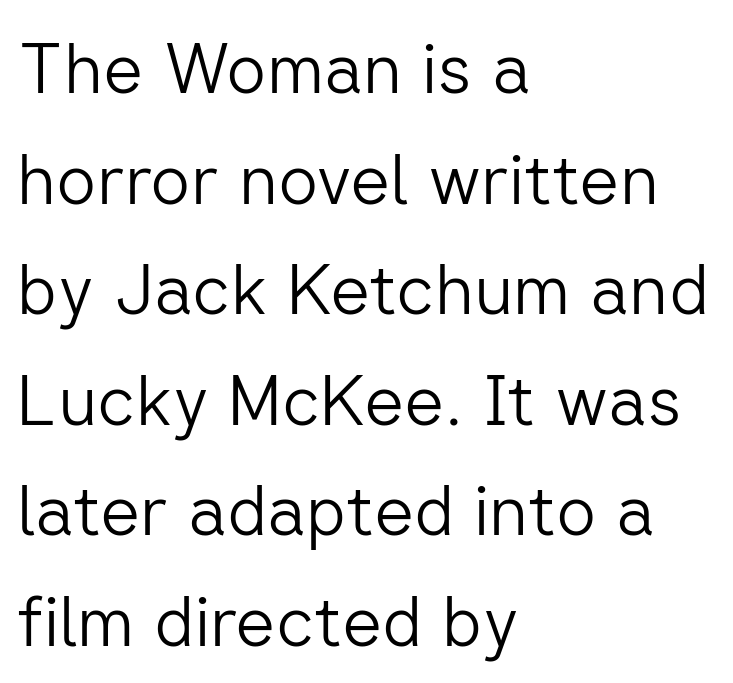
The image shows 70 px light sans-serif type, upright; set left-aligned, normal line spacing (1.58x), normal letter spacing, not underlined; low stroke contrast and a medium x-height.
